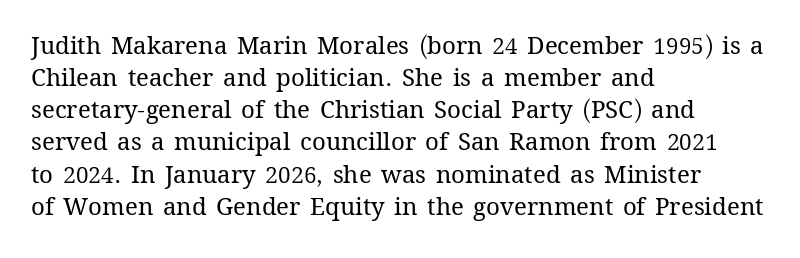
{"italic": "no", "bold": "no", "underline": "no", "align": "left", "line_spacing": "normal", "line_spacing_ratio": 1.34, "letter_spacing": "normal", "letter_spacing_em": 0.0, "glyph_px": 24}
